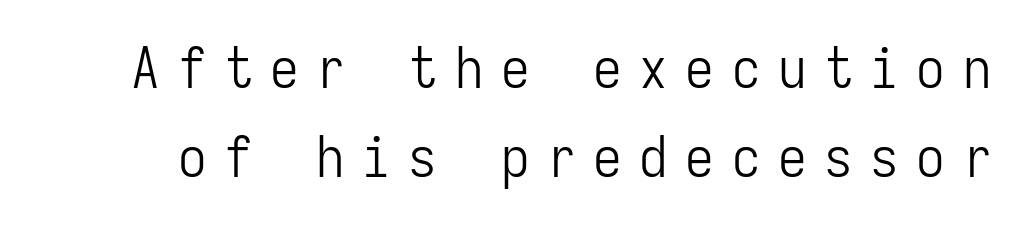
The image shows 57 px light, condensed sans-serif type, upright, monospaced; set normal line spacing (1.56x), unusually wide letter spacing (+0.31 em), not underlined; low stroke contrast and a medium x-height.
